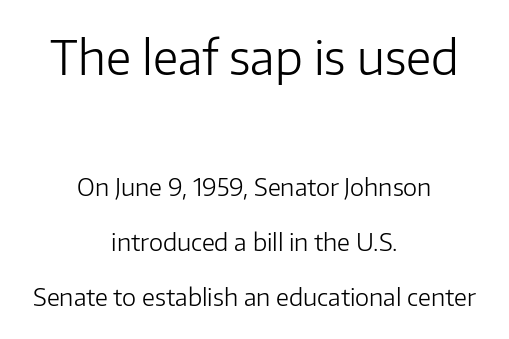
Q: Is the text bold? A: No.
Q: Is the text italic (slanted)? A: No, it is upright.
Q: Is the typeface a serif or a sans-serif typeface? A: Sans-serif.
Q: Is the text underlined? A: No.
Q: How is the paragraph aligned? A: Centered.
Q: Is the spacing between letters normal or unusually wide? A: Normal.
Q: Is the spacing between lines tight, normal or loose? A: Loose.
Q: Which block of text is set in a larger size, the first (top) or the second (bottom)? A: The first (top) one.
Q: Width (condensed, normal, or wide)? A: Normal.
Q: Stroke contrast? A: Low.
Q: x-height? A: Medium.
Q: Monospaced? A: No.
